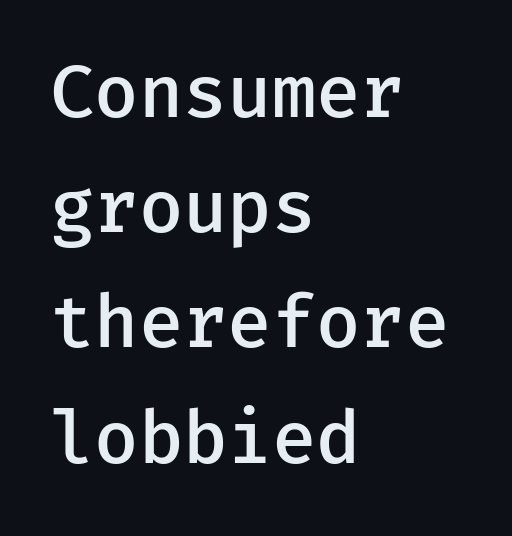
Every character sits straight up, as roman type does. This is the in-between weight designers call semibold or demi. Short note: letters normally spaced. Nobody drew a line under any word here. Looks like terminal output: every glyph gets an equal slot.
